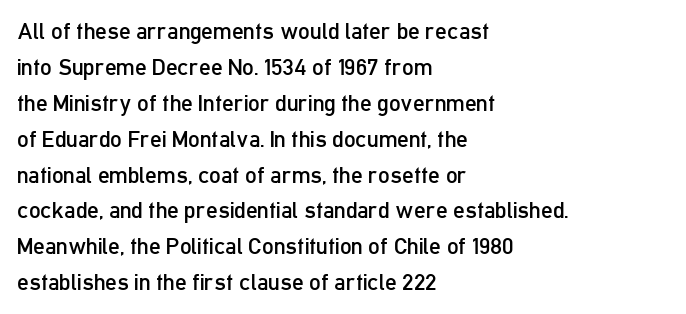
The image shows 23 px text type, upright; set left-aligned, normal line spacing (1.56x), normal letter spacing, not underlined.
